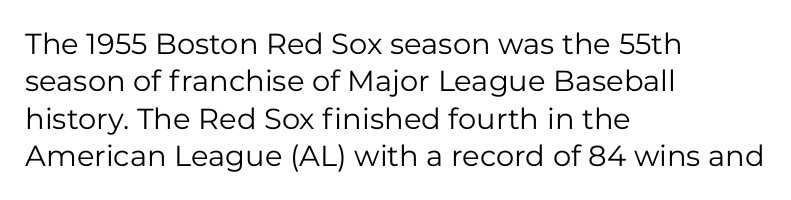
{"serif": "no", "italic": "no", "bold": "no", "weight": "regular", "width": "normal", "stroke_contrast": "low", "x_height": "medium", "monospaced": "no", "underline": "no", "align": "left", "line_spacing": "normal", "line_spacing_ratio": 1.29, "letter_spacing": "normal", "letter_spacing_em": 0.0, "glyph_px": 29}
